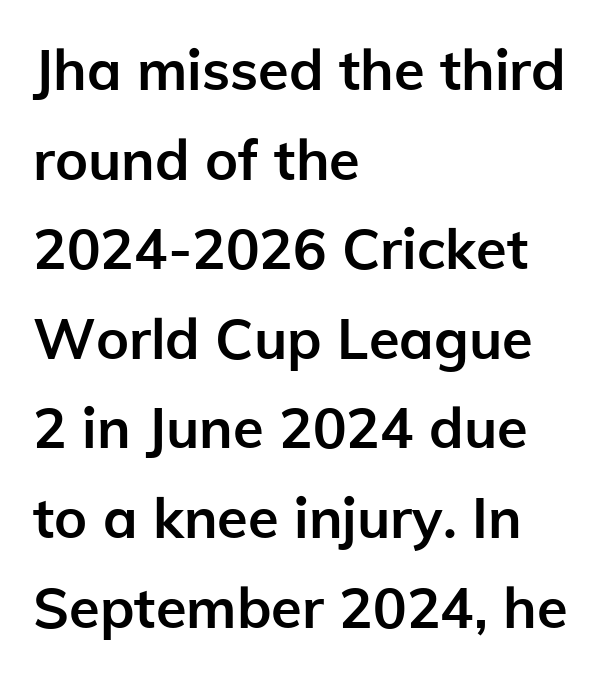
Q: Is the text bold? A: Yes.
Q: Is the text italic (slanted)? A: No, it is upright.
Q: Is the typeface a serif or a sans-serif typeface? A: Sans-serif.
Q: Is the text underlined? A: No.
Q: How is the paragraph aligned? A: Left-aligned.
Q: Is the spacing between letters normal or unusually wide? A: Normal.
Q: Is the spacing between lines tight, normal or loose? A: Normal.
Q: Width (condensed, normal, or wide)? A: Normal.
Q: Stroke contrast? A: Low.
Q: x-height? A: Medium.
Q: Monospaced? A: No.
